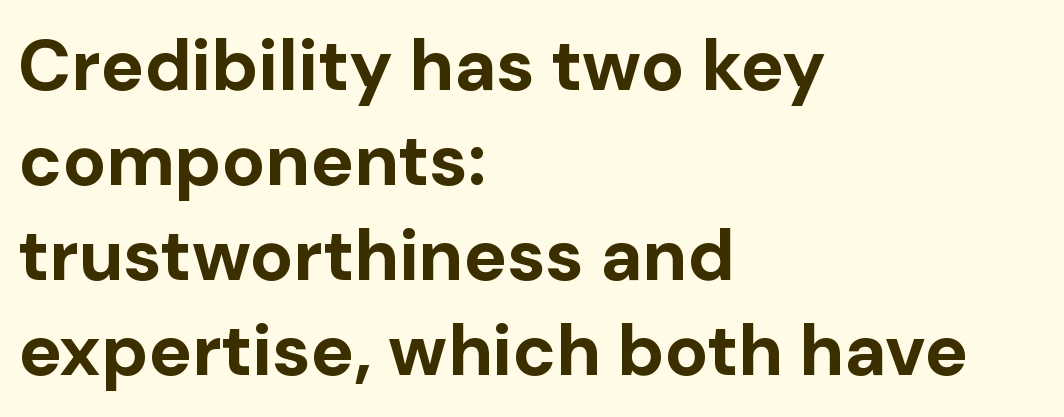
{"serif": "no", "italic": "no", "bold": "yes", "weight": "bold", "width": "normal", "stroke_contrast": "low", "x_height": "medium", "monospaced": "no", "underline": "no", "align": "left", "line_spacing": "normal", "line_spacing_ratio": 1.32, "letter_spacing": "normal", "letter_spacing_em": 0.0, "glyph_px": 72}
